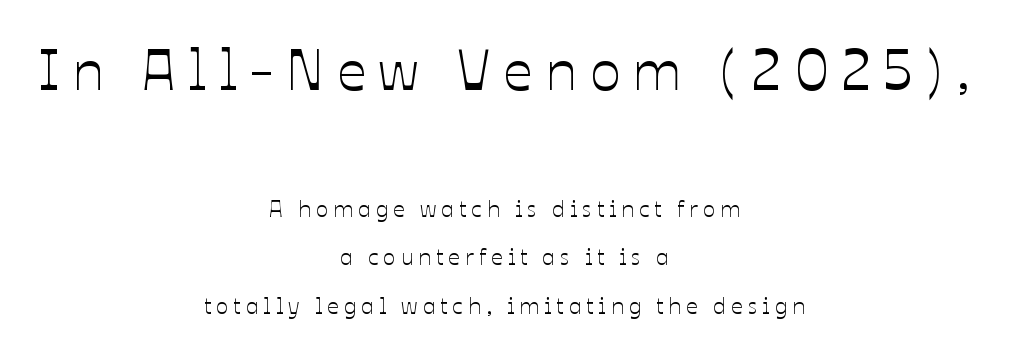
{"italic": "no", "width": "normal", "stroke_contrast": "low", "x_height": "medium", "monospaced": "no", "underline": "no", "align": "center", "line_spacing": "loose", "line_spacing_ratio": 2.11, "letter_spacing": "wide", "letter_spacing_em": 0.22, "larger_block": "first", "size_ratio": 2.48, "glyph_px": 57}
